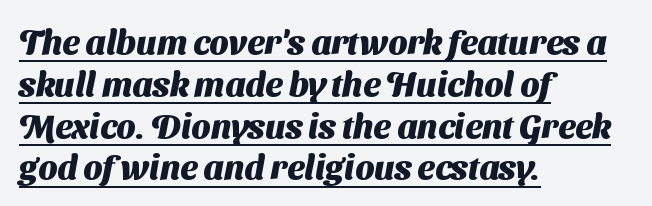
The image shows 34 px heavy sans-serif type; set left-aligned, line spacing 1.23x, normal letter spacing, underlined; medium stroke contrast and a medium x-height.
